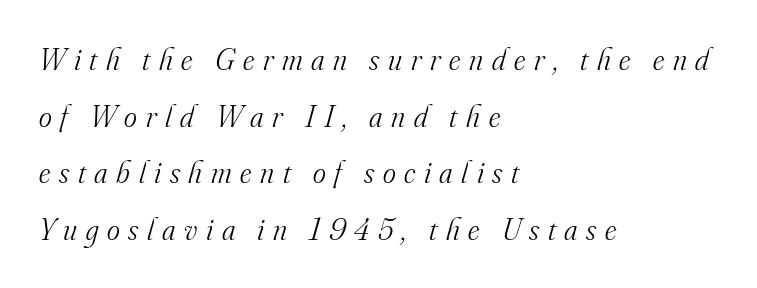
{"serif": "yes", "italic": "yes", "lean": "right", "slant_degrees": 16, "bold": "no", "weight": "light", "width": "normal", "stroke_contrast": "medium", "x_height": "small", "monospaced": "no", "underline": "no", "align": "left", "line_spacing_ratio": 1.83, "letter_spacing": "wide", "letter_spacing_em": 0.28, "glyph_px": 31}
